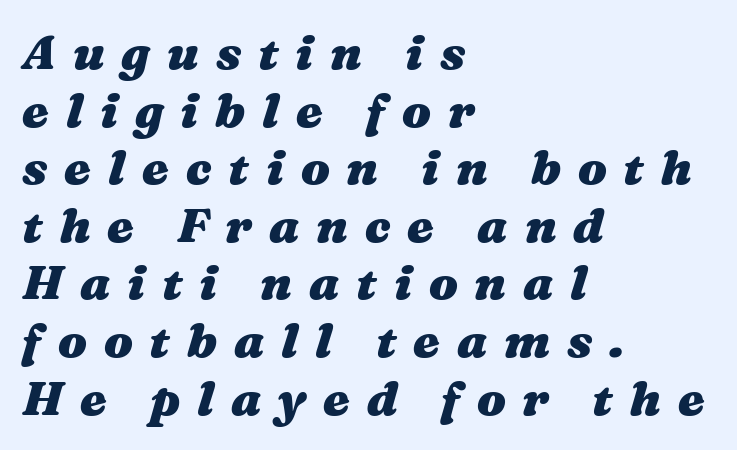
{"italic": "yes", "lean": "right", "slant_degrees": 16, "bold": "yes", "weight": "heavy", "width": "wide", "stroke_contrast": "medium", "x_height": "medium", "monospaced": "no", "underline": "no", "align": "left", "line_spacing_ratio": 1.2, "letter_spacing": "wide", "letter_spacing_em": 0.35, "glyph_px": 48}
